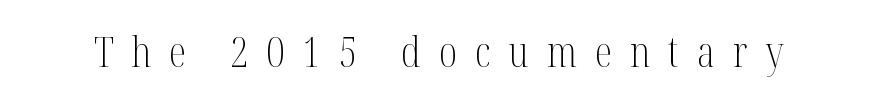
Every character sits straight up, as roman type does. The strokes carry an ordinary text weight at most. The passage shown is typeset with a serif family. You could not count columns in this text — the font is proportionally spaced.
